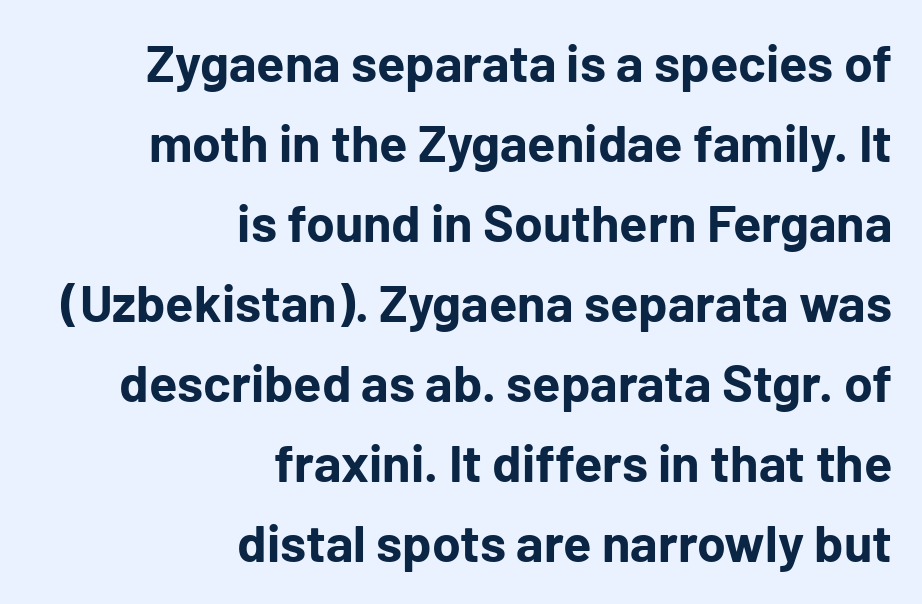
The image shows 52 px bold sans-serif type, upright; set right-aligned, normal line spacing (1.54x), normal letter spacing, not underlined; low stroke contrast and a medium x-height.
